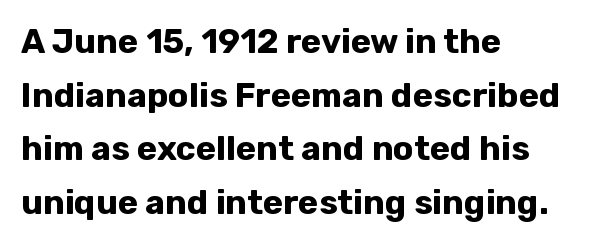
{"serif": "no", "italic": "no", "bold": "yes", "weight": "bold", "width": "normal", "stroke_contrast": "low", "x_height": "medium", "monospaced": "no", "underline": "no", "align": "left", "line_spacing": "normal", "line_spacing_ratio": 1.58, "letter_spacing": "normal", "letter_spacing_em": 0.0, "glyph_px": 34}
